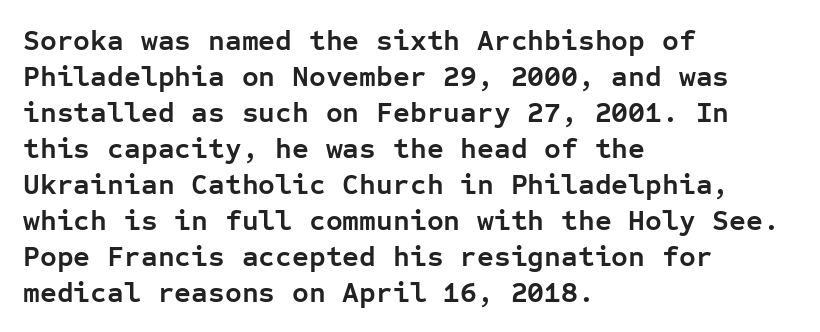
Serif or sans? Sans — the stroke terminals are bare. Tracking here is standard; glyphs follow each other at the usual distance. Every stem runs plumb, perpendicular to the baseline. On the weight axis this lands at bold, roughly 700. The rendering uses typewriter-style spacing with identical character cells.
